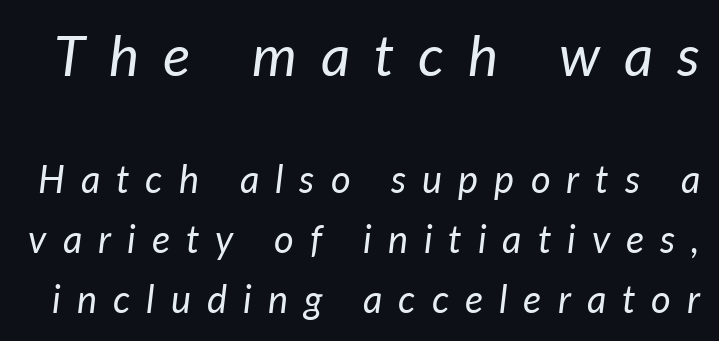
Q: Is the text bold? A: No.
Q: Is the text italic (slanted)? A: Yes, it leans right by about 7 degrees.
Q: Is the text underlined? A: No.
Q: Is the spacing between letters normal or unusually wide? A: Unusually wide.
Q: Is the spacing between lines tight, normal or loose? A: Normal.
Q: Which block of text is set in a larger size, the first (top) or the second (bottom)? A: The first (top) one.
Q: Width (condensed, normal, or wide)? A: Normal.
Q: Stroke contrast? A: Low.
Q: x-height? A: Medium.
Q: Monospaced? A: No.
